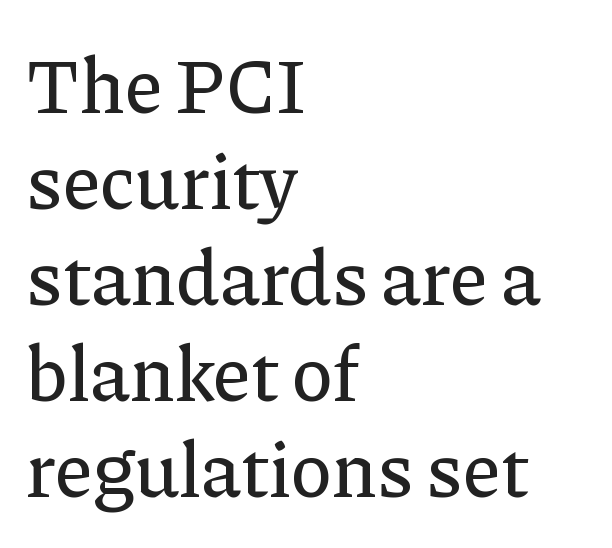
Q: Is the text italic (slanted)? A: No, it is upright.
Q: Is the typeface a serif or a sans-serif typeface? A: Serif.
Q: Is the text underlined? A: No.
Q: How is the paragraph aligned? A: Left-aligned.
Q: Is the spacing between letters normal or unusually wide? A: Normal.
Q: Width (condensed, normal, or wide)? A: Normal.
Q: Stroke contrast? A: Low.
Q: x-height? A: Medium.
Q: Monospaced? A: No.
